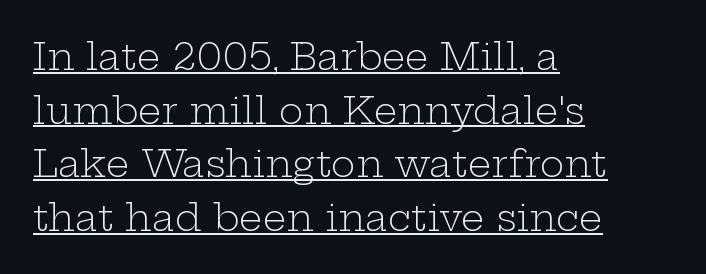
Q: Is the text bold? A: No.
Q: Is the text italic (slanted)? A: No, it is upright.
Q: Is the typeface a serif or a sans-serif typeface? A: Serif.
Q: Is the text underlined? A: Yes.
Q: How is the paragraph aligned? A: Left-aligned.
Q: Is the spacing between letters normal or unusually wide? A: Normal.
Q: Is the spacing between lines tight, normal or loose? A: Normal.
Q: Width (condensed, normal, or wide)? A: Wide.
Q: Stroke contrast? A: Low.
Q: x-height? A: Medium.
Q: Monospaced? A: No.
